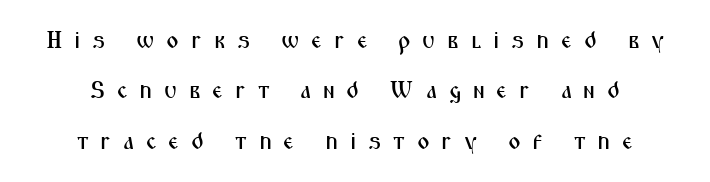
Q: Is the text italic (slanted)? A: No, it is upright.
Q: Is the text underlined? A: No.
Q: Is the spacing between letters normal or unusually wide? A: Unusually wide.
Q: Is the spacing between lines tight, normal or loose? A: Loose.
